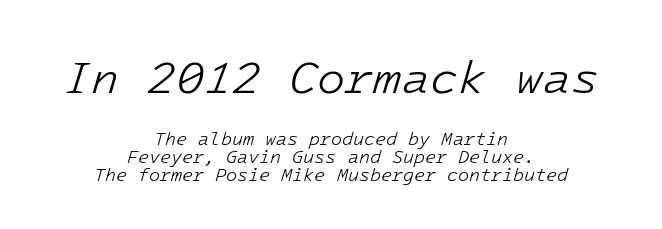
{"italic": "yes", "lean": "right", "slant_degrees": 16, "bold": "no", "weight": "light", "width": "normal", "stroke_contrast": "low", "x_height": "medium", "monospaced": "yes", "underline": "no", "align": "center", "line_spacing": "tight", "line_spacing_ratio": 1.0, "letter_spacing": "normal", "letter_spacing_em": 0.0, "larger_block": "first", "size_ratio": 2.56, "glyph_px": 46}
